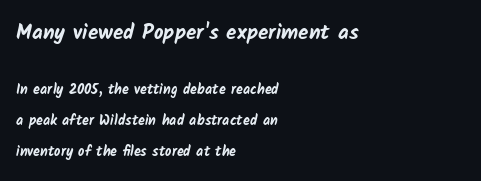
{"bold": "yes", "underline": "no", "align": "left", "line_spacing": "loose", "line_spacing_ratio": 2.21, "letter_spacing": "normal", "letter_spacing_em": 0.0, "larger_block": "first", "size_ratio": 1.5, "glyph_px": 21}
